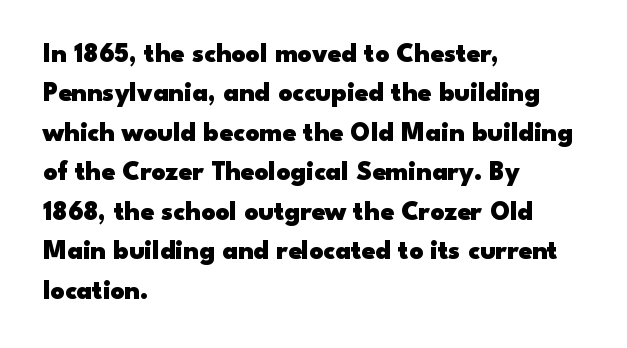
Q: Is the text bold? A: Yes.
Q: Is the text italic (slanted)? A: No, it is upright.
Q: Is the text underlined? A: No.
Q: How is the paragraph aligned? A: Left-aligned.
Q: Is the spacing between letters normal or unusually wide? A: Normal.
Q: Is the spacing between lines tight, normal or loose? A: Normal.
